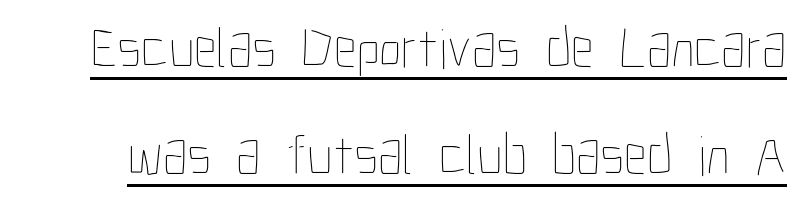
This sample has the flowing, uneven cadence of proportional lettering. Think standard paragraph weight, or any step lighter than that. Underlined type. Each word holds together tightly as a unit, with standard inter-letter gaps. The lettering stays uniformly vertical, giving the passage a roman look.
